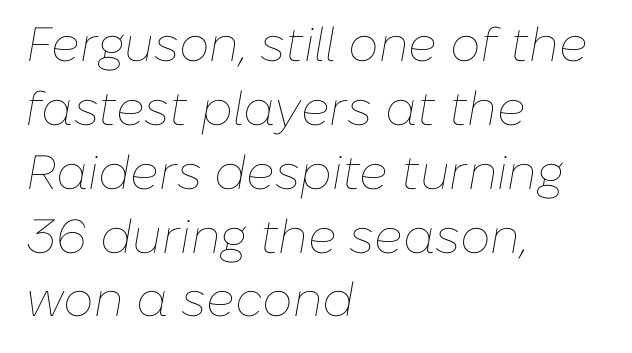
The gap between lines stays unmarked. Layout note: lines flush left. Weight: in the light-to-regular range. The passage shown stacks its lines at a standard gap. The letters advance in unequal steps, a hallmark of proportional type. No extra tracking has been applied to these lines.
